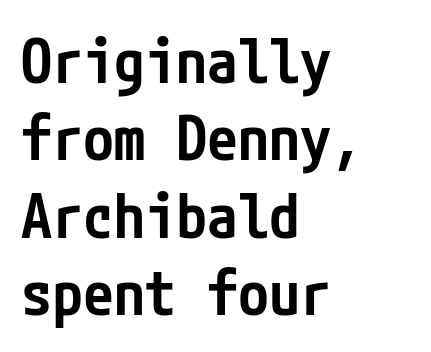
Each row of text sits above clean, open space. Stems and bowls a touch heavier than normal — semibold. Compared with a centered layout, this one pins lines to the left instead. The face used here is a sans, in the tradition of grotesques and geometrics. The font's upright variant was chosen for this text. There is no visible air inserted between adjacent glyphs.
